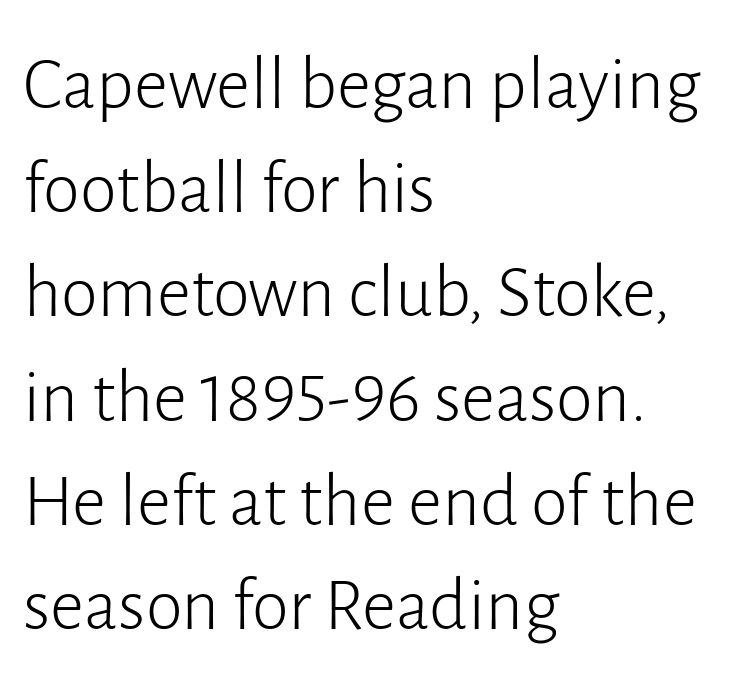
Q: Is the text bold? A: No.
Q: Is the text italic (slanted)? A: No, it is upright.
Q: Is the typeface a serif or a sans-serif typeface? A: Sans-serif.
Q: Is the text underlined? A: No.
Q: How is the paragraph aligned? A: Left-aligned.
Q: Is the spacing between letters normal or unusually wide? A: Normal.
Q: Is the spacing between lines tight, normal or loose? A: Normal.
Q: Width (condensed, normal, or wide)? A: Normal.
Q: Stroke contrast? A: Low.
Q: x-height? A: Medium.
Q: Monospaced? A: No.
